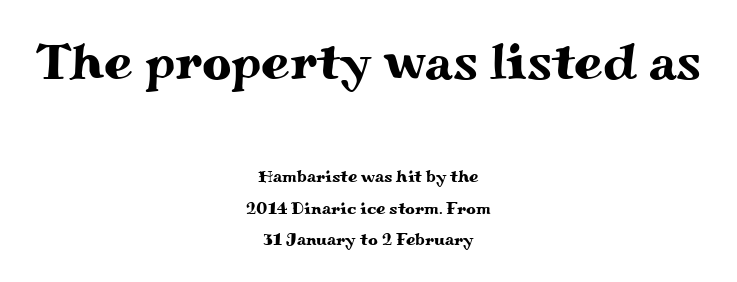
The type is set solid horizontally, with unmodified tracking. The type family on display is of the serif kind. Both edges are ragged and mirror each other, which tells us the setting is centered. Rule under the text: the space is simply empty. Do the characters align in a grid? No, the font is proportional. These lines were composed using upright roman letters.
